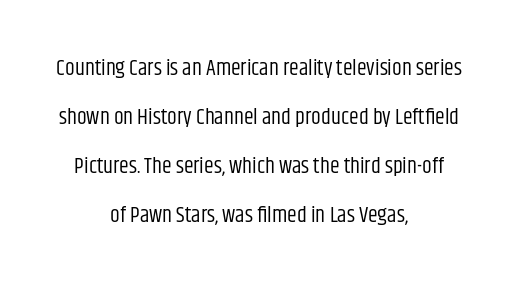
Q: Is the text bold? A: No.
Q: Is the text italic (slanted)? A: No, it is upright.
Q: Is the text underlined? A: No.
Q: How is the paragraph aligned? A: Centered.
Q: Is the spacing between letters normal or unusually wide? A: Normal.
Q: Is the spacing between lines tight, normal or loose? A: Loose.
